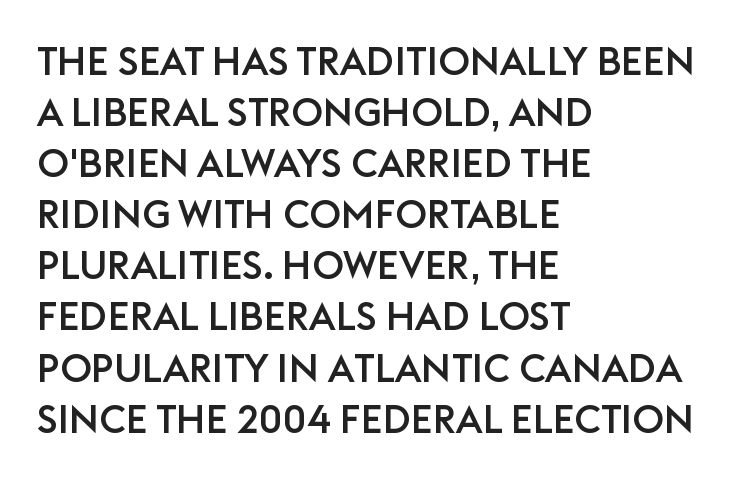
Q: Is the text italic (slanted)? A: No, it is upright.
Q: Is the typeface a serif or a sans-serif typeface? A: Sans-serif.
Q: Is the text underlined? A: No.
Q: How is the paragraph aligned? A: Left-aligned.
Q: Is the spacing between letters normal or unusually wide? A: Normal.
Q: Is the spacing between lines tight, normal or loose? A: Normal.
Q: Width (condensed, normal, or wide)? A: Normal.
Q: Stroke contrast? A: Low.
Q: x-height? A: Large.
Q: Monospaced? A: No.
